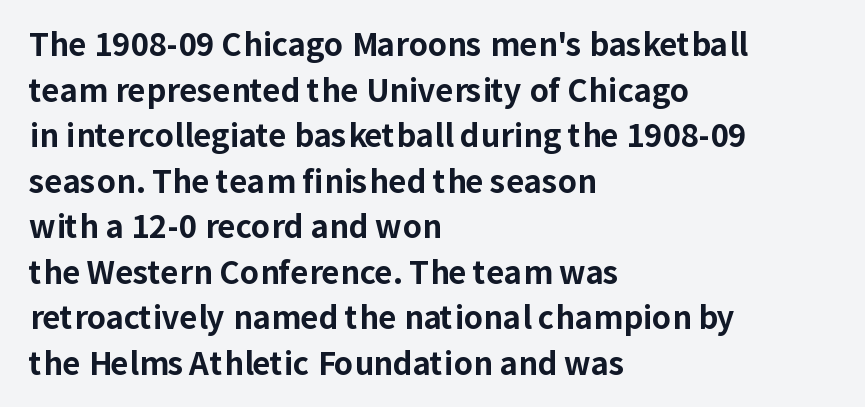
{"serif": "no", "italic": "no", "bold": "yes", "weight": "bold", "width": "normal", "stroke_contrast": "low", "x_height": "medium", "monospaced": "no", "underline": "no", "align": "left", "line_spacing": "normal", "line_spacing_ratio": 1.47, "letter_spacing": "normal", "letter_spacing_em": 0.0, "glyph_px": 31}
